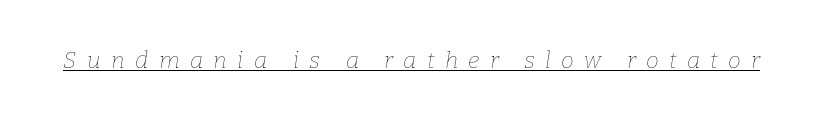
In designer terms, the underline attribute is active on this setting. The typography opts for an oblique posture over an upright one. Letter spacing: wide. The characters are drawn with everyday or finer stroke widths.
